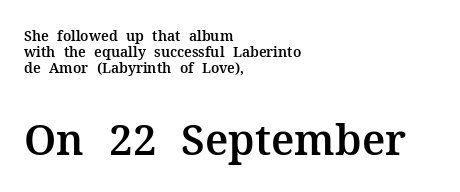
The image shows 42 px serif type, upright; set left-aligned, tight line spacing (1.15x), normal letter spacing, not underlined; the second (bottom) block is 3.0x larger; medium stroke contrast and a medium x-height.
